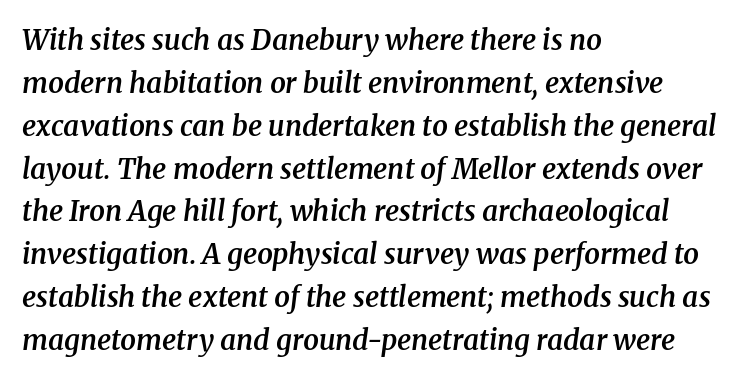
Look at the stroke-to-counter ratio: somewhat heavy, a semibold. Check under the words: just untouched page. Characters are canted at an angle relative to the baseline's perpendicular. Character widths vary here, with narrow letters taking less room than wide ones. The rendering uses a moderate line-height, typical for paragraphs.
